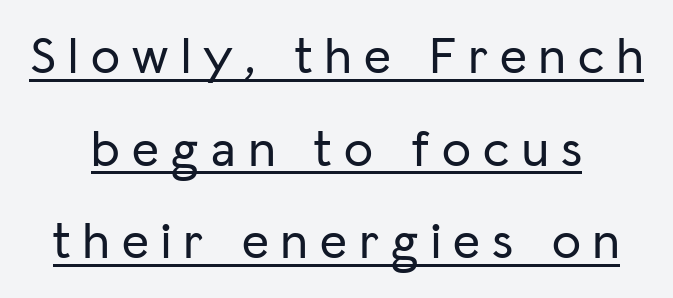
Q: Is the text italic (slanted)? A: No, it is upright.
Q: Is the typeface a serif or a sans-serif typeface? A: Sans-serif.
Q: Is the text underlined? A: Yes.
Q: How is the paragraph aligned? A: Centered.
Q: Is the spacing between letters normal or unusually wide? A: Unusually wide.
Q: Width (condensed, normal, or wide)? A: Normal.
Q: Stroke contrast? A: Low.
Q: x-height? A: Medium.
Q: Monospaced? A: No.
